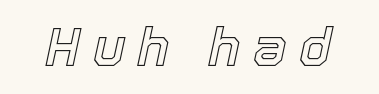
The image shows 54 px text type, italic (leaning right); set unusually wide letter spacing (+0.23 em), not underlined; a medium x-height.
